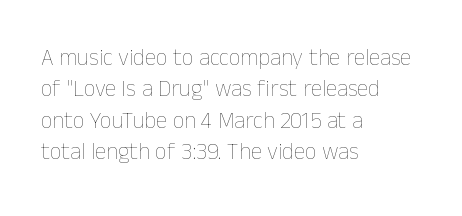
One glance says typical: line gaps are just what's usual. What stands out about the letter spacing? Nothing — it is the standard amount. This reads as an unemphasized weight, regular at the heaviest. The text block is weighted toward the left margin, trailing off unevenly rightward. Descender tails drop into unmarked territory. The specimen reads as upright at a glance.
